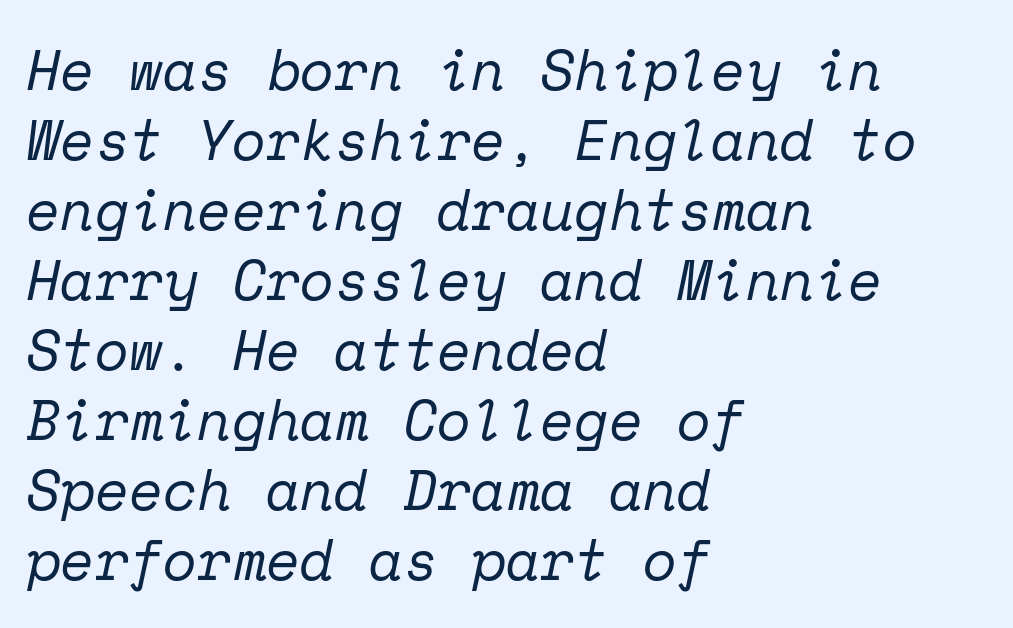
Q: Is the text bold? A: No.
Q: Is the text italic (slanted)? A: Yes, it leans right by about 12 degrees.
Q: Is the typeface a serif or a sans-serif typeface? A: Serif.
Q: Is the text underlined? A: No.
Q: How is the paragraph aligned? A: Left-aligned.
Q: Is the spacing between letters normal or unusually wide? A: Normal.
Q: Is the spacing between lines tight, normal or loose? A: Normal.
Q: Width (condensed, normal, or wide)? A: Normal.
Q: Stroke contrast? A: Low.
Q: x-height? A: Medium.
Q: Monospaced? A: Yes.
